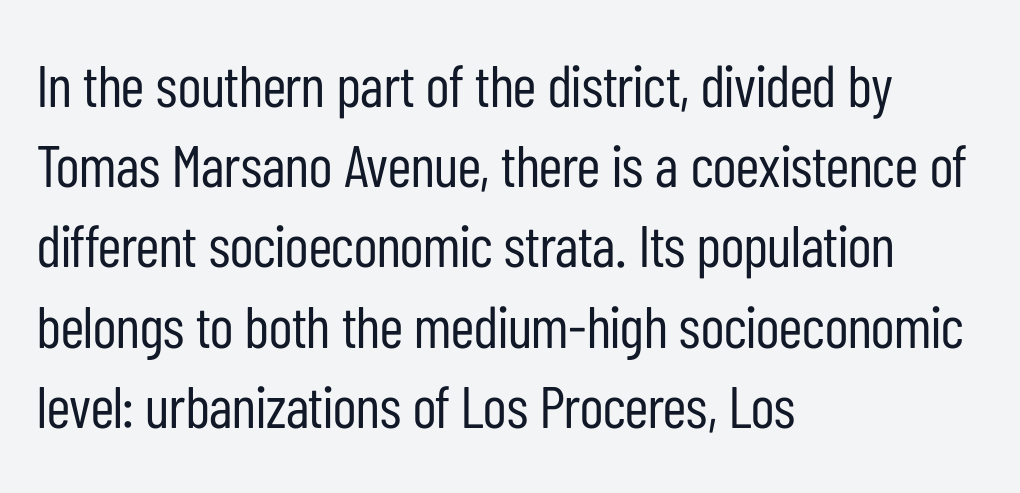
The image shows 59 px regular-weight, condensed sans-serif type, upright; set left-aligned, normal line spacing (1.36x), normal letter spacing, not underlined; low stroke contrast and a medium x-height.
